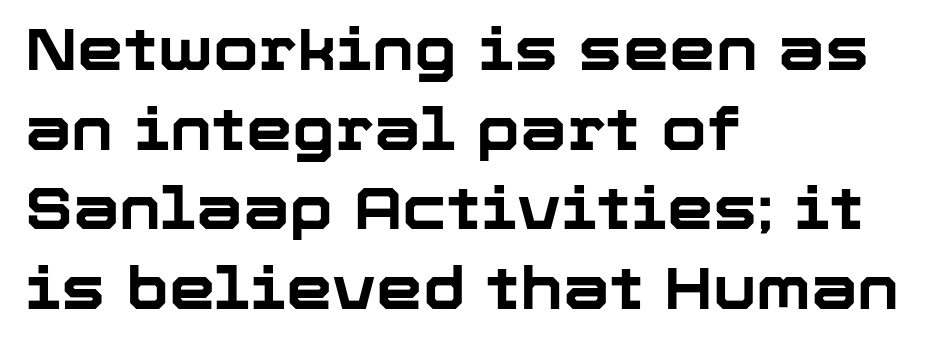
Q: Is the text bold? A: Yes.
Q: Is the text italic (slanted)? A: No, it is upright.
Q: Is the typeface a serif or a sans-serif typeface? A: Sans-serif.
Q: Is the text underlined? A: No.
Q: How is the paragraph aligned? A: Left-aligned.
Q: Is the spacing between letters normal or unusually wide? A: Normal.
Q: Is the spacing between lines tight, normal or loose? A: Normal.
Q: Width (condensed, normal, or wide)? A: Normal.
Q: Stroke contrast? A: Low.
Q: x-height? A: Medium.
Q: Monospaced? A: No.
